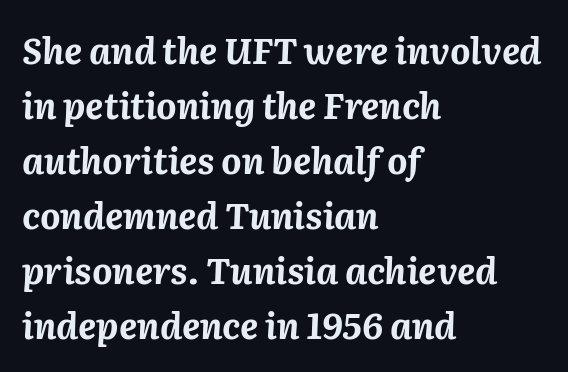
The image shows 35 px bold type, italic (leaning right); set left-aligned, normal line spacing (1.57x), normal letter spacing, not underlined; medium stroke contrast and a medium x-height.
